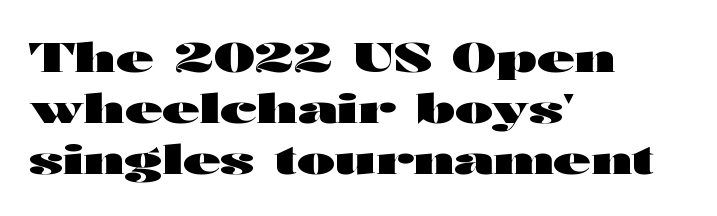
The image shows 41 px heavy, wide type, upright; set left-aligned, line spacing 1.24x, normal letter spacing, not underlined; high stroke contrast and a medium x-height.
